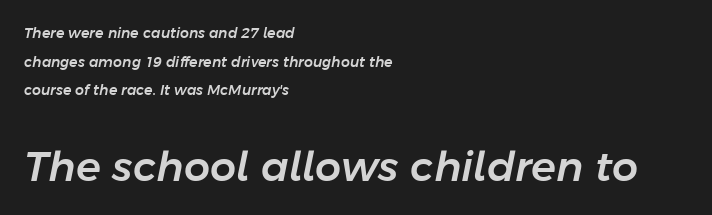
Q: Is the text italic (slanted)? A: Yes, it leans right by about 11 degrees.
Q: Is the text underlined? A: No.
Q: How is the paragraph aligned? A: Left-aligned.
Q: Is the spacing between letters normal or unusually wide? A: Normal.
Q: Is the spacing between lines tight, normal or loose? A: Loose.
Q: Which block of text is set in a larger size, the first (top) or the second (bottom)? A: The second (bottom) one.
Q: Width (condensed, normal, or wide)? A: Normal.
Q: Stroke contrast? A: Low.
Q: x-height? A: Medium.
Q: Monospaced? A: No.
